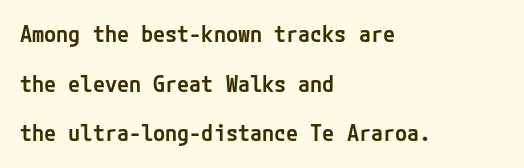
{"italic": "no", "bold": "semi", "underline": "no", "align": "left", "line_spacing": "loose", "line_spacing_ratio": 2.26, "letter_spacing": "normal", "letter_spacing_em": 0.0, "glyph_px": 22}
